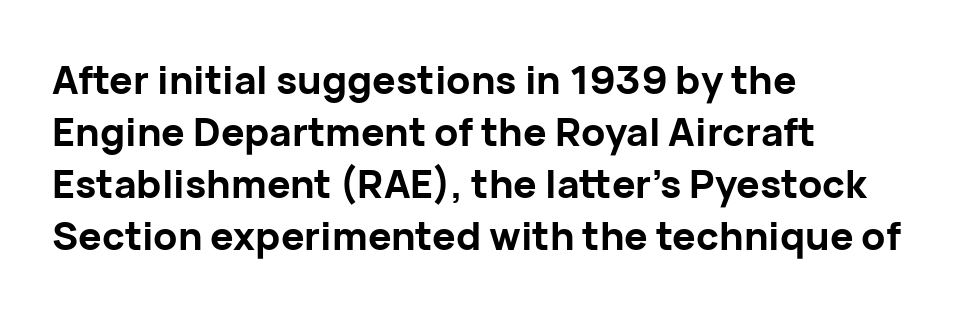
Q: Is the text bold? A: Yes.
Q: Is the text italic (slanted)? A: No, it is upright.
Q: Is the typeface a serif or a sans-serif typeface? A: Sans-serif.
Q: Is the text underlined? A: No.
Q: How is the paragraph aligned? A: Left-aligned.
Q: Is the spacing between letters normal or unusually wide? A: Normal.
Q: Is the spacing between lines tight, normal or loose? A: Normal.
Q: Width (condensed, normal, or wide)? A: Normal.
Q: Stroke contrast? A: Low.
Q: x-height? A: Medium.
Q: Monospaced? A: No.
